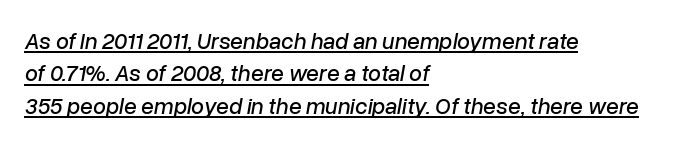
Q: Is the text italic (slanted)? A: Yes, it leans right by about 10 degrees.
Q: Is the text underlined? A: Yes.
Q: How is the paragraph aligned? A: Left-aligned.
Q: Is the spacing between letters normal or unusually wide? A: Normal.
Q: Is the spacing between lines tight, normal or loose? A: Normal.
